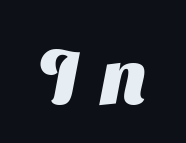
The image shows 75 px heavy sans-serif type; set unusually wide letter spacing (+0.27 em), not underlined; medium stroke contrast and a medium x-height.
